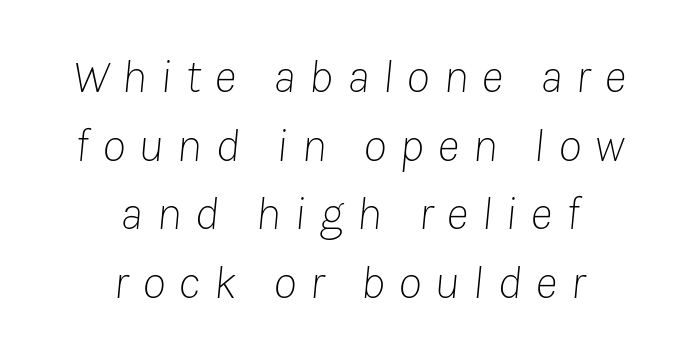
{"italic": "yes", "lean": "right", "slant_degrees": 8, "bold": "no", "weight": "thin", "width": "normal", "stroke_contrast": "low", "x_height": "medium", "monospaced": "no", "underline": "no", "align": "center", "line_spacing": "normal", "line_spacing_ratio": 1.43, "letter_spacing": "wide", "letter_spacing_em": 0.28, "glyph_px": 48}
